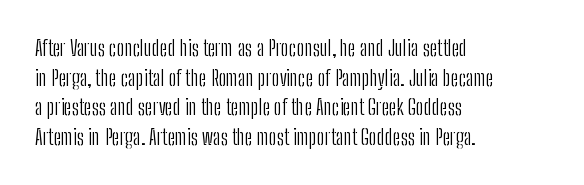
Q: Is the text bold? A: No.
Q: Is the text italic (slanted)? A: No, it is upright.
Q: Is the text underlined? A: No.
Q: How is the paragraph aligned? A: Left-aligned.
Q: Is the spacing between letters normal or unusually wide? A: Normal.
Q: Is the spacing between lines tight, normal or loose? A: Normal.
